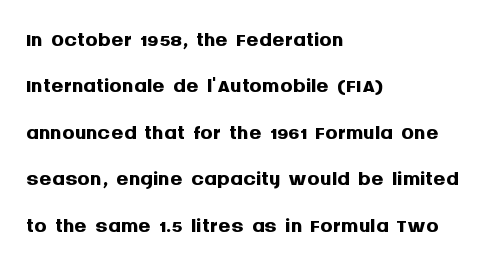
{"serif": "no", "italic": "no", "bold": "yes", "weight": "semibold", "width": "normal", "stroke_contrast": "medium", "x_height": "large", "monospaced": "no", "underline": "no", "align": "left", "line_spacing": "normal", "line_spacing_ratio": 1.5, "letter_spacing": "normal", "letter_spacing_em": 0.0, "glyph_px": 31}
